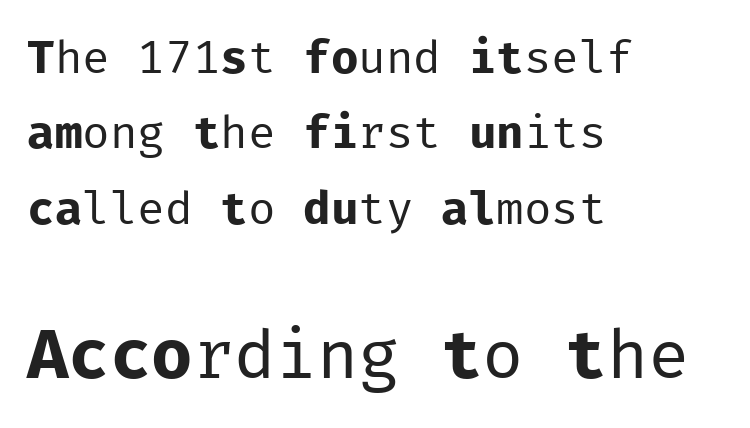
The image shows 69 px regular-weight sans-serif type, upright, monospaced; set left-aligned, normal line spacing (1.64x), normal letter spacing, not underlined; the second (bottom) block is 1.5x larger; low stroke contrast and a medium x-height.
